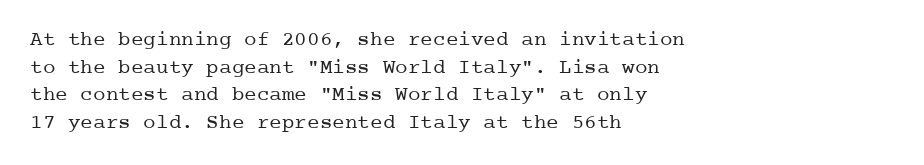
The image shows 21 px text type, upright; set left-aligned, normal line spacing (1.31x), normal letter spacing, not underlined.
